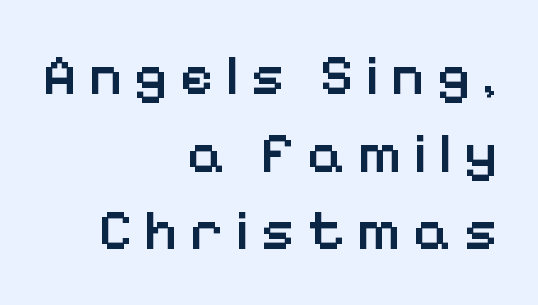
The image shows 57 px semibold sans-serif type, upright; set right-aligned, normal line spacing (1.36x), unusually wide letter spacing (+0.21 em), not underlined; low stroke contrast and a medium x-height.
